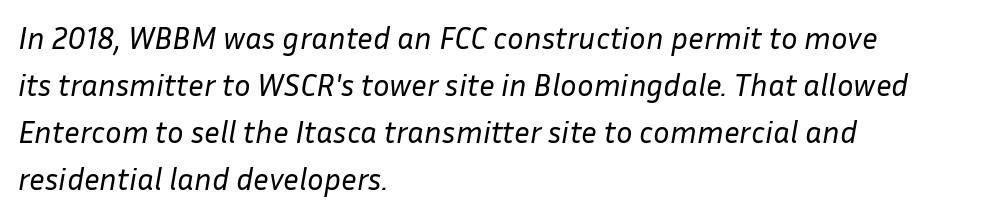
Q: Is the text bold? A: No.
Q: Is the text italic (slanted)? A: Yes, it leans right by about 10 degrees.
Q: Is the text underlined? A: No.
Q: How is the paragraph aligned? A: Left-aligned.
Q: Is the spacing between letters normal or unusually wide? A: Normal.
Q: Is the spacing between lines tight, normal or loose? A: Normal.
Q: Width (condensed, normal, or wide)? A: Normal.
Q: Stroke contrast? A: Low.
Q: x-height? A: Medium.
Q: Monospaced? A: No.
